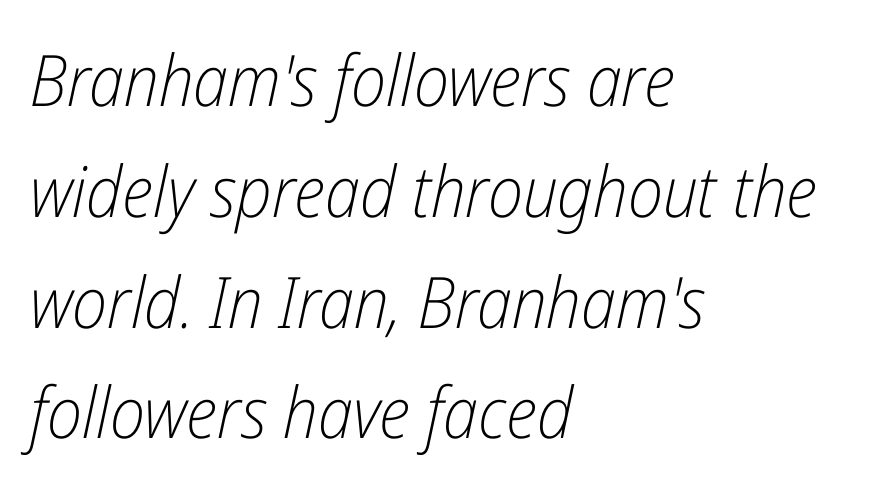
Q: Is the text bold? A: No.
Q: Is the text italic (slanted)? A: Yes, it leans right by about 12 degrees.
Q: Is the text underlined? A: No.
Q: How is the paragraph aligned? A: Left-aligned.
Q: Is the spacing between letters normal or unusually wide? A: Normal.
Q: Is the spacing between lines tight, normal or loose? A: Normal.
Q: Width (condensed, normal, or wide)? A: Condensed.
Q: Stroke contrast? A: Low.
Q: x-height? A: Medium.
Q: Monospaced? A: No.
